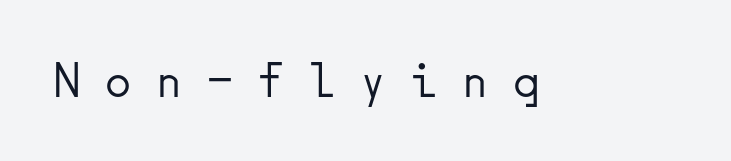
Q: Is the text bold? A: No.
Q: Is the text italic (slanted)? A: No, it is upright.
Q: Is the typeface a serif or a sans-serif typeface? A: Sans-serif.
Q: Is the text underlined? A: No.
Q: Is the spacing between letters normal or unusually wide? A: Unusually wide.
Q: Width (condensed, normal, or wide)? A: Normal.
Q: Stroke contrast? A: Low.
Q: x-height? A: Small.
Q: Monospaced? A: Yes.
